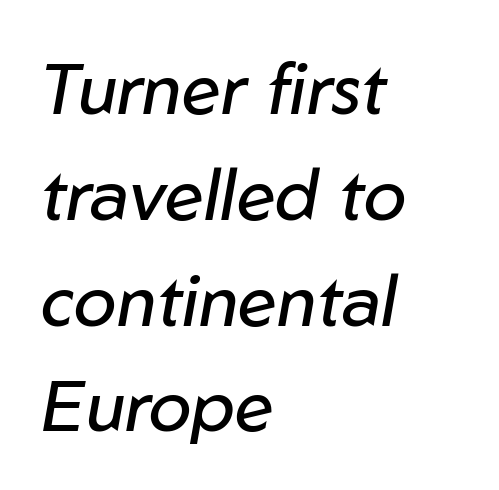
The image shows 71 px regular-weight type, italic (leaning right); set left-aligned, normal line spacing (1.49x), normal letter spacing, not underlined; low stroke contrast and a medium x-height.
